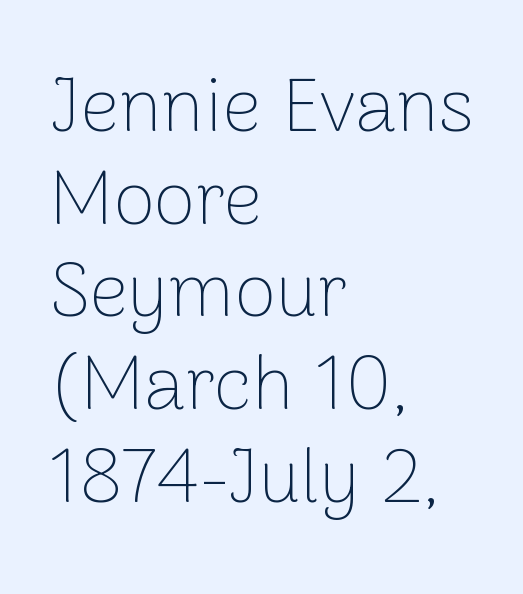
The image shows 76 px thin sans-serif type, upright; set left-aligned, line spacing 1.22x, normal letter spacing, not underlined; low stroke contrast and a medium x-height.
